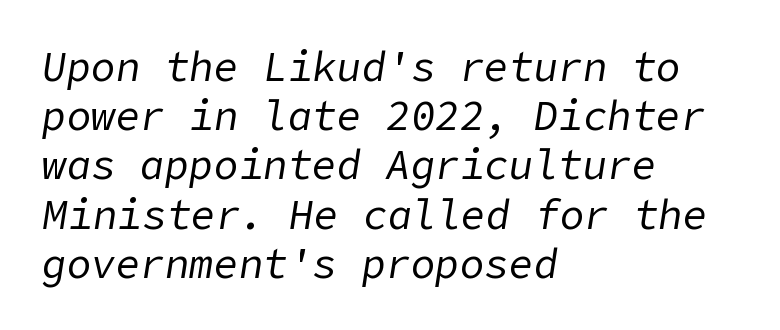
The image shows 41 px regular-weight type, italic (leaning right); set left-aligned, line spacing 1.2x, normal letter spacing, not underlined; low stroke contrast and a medium x-height.
